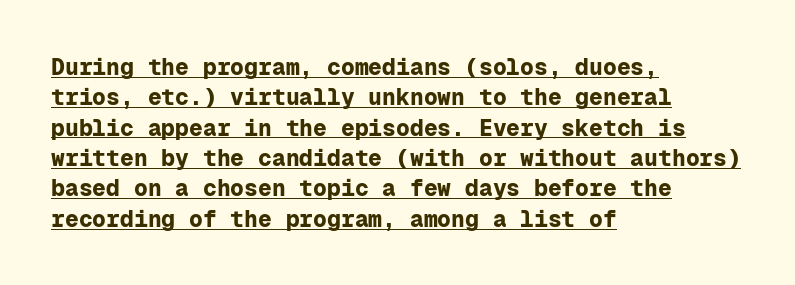
The image shows 23 px bold type, upright; set left-aligned, normal line spacing (1.32x), normal letter spacing, underlined.
